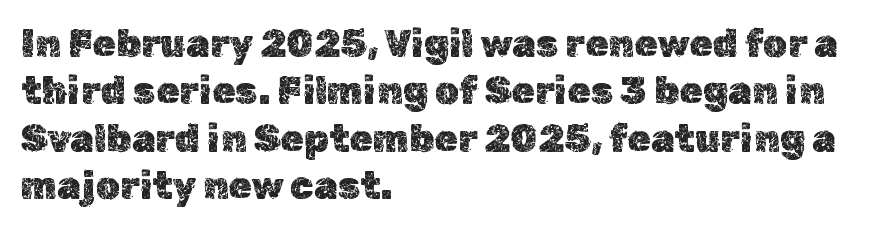
The passage shown is typed in a proportional face where columns would drift. The line-height multiplier appears to be the usual default. The letters stand upright; this is a roman face. Letters rest on an invisible, unmarked baseline. All the whitespace from short lines collects on the right. Standard letterfit; no display-style spreading of the glyphs.
